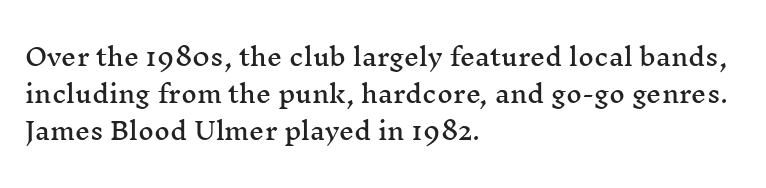
Q: Is the text italic (slanted)? A: No, it is upright.
Q: Is the text underlined? A: No.
Q: How is the paragraph aligned? A: Left-aligned.
Q: Is the spacing between letters normal or unusually wide? A: Normal.
Q: Is the spacing between lines tight, normal or loose? A: Normal.
